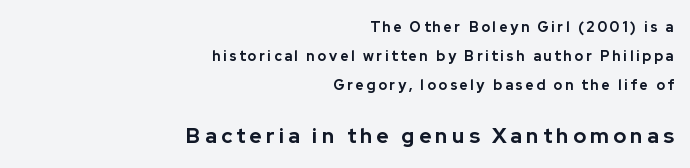
The letters are bold, with thick, heavy strokes. The later block is typeset at a bigger size than the earlier block. Horizontal bands of white between lines are thick stripes. Here the glyphs are tracked loosely, breaking word shapes into spaced letters.
